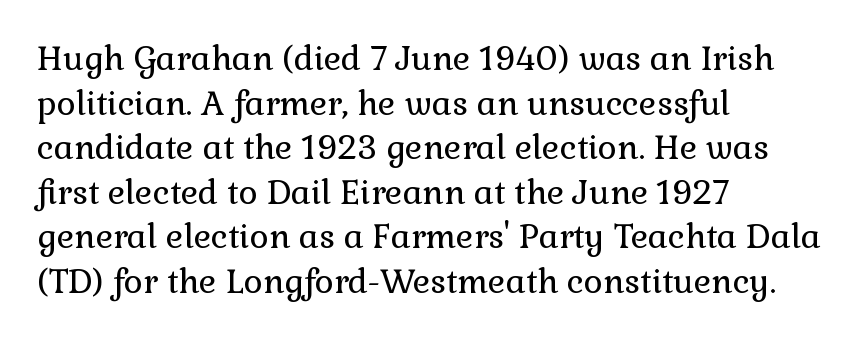
Q: Is the text bold? A: No.
Q: Is the text italic (slanted)? A: No, it is upright.
Q: Is the typeface a serif or a sans-serif typeface? A: Serif.
Q: Is the text underlined? A: No.
Q: How is the paragraph aligned? A: Left-aligned.
Q: Is the spacing between letters normal or unusually wide? A: Normal.
Q: Is the spacing between lines tight, normal or loose? A: Normal.
Q: Width (condensed, normal, or wide)? A: Normal.
Q: Stroke contrast? A: Low.
Q: x-height? A: Medium.
Q: Monospaced? A: No.
